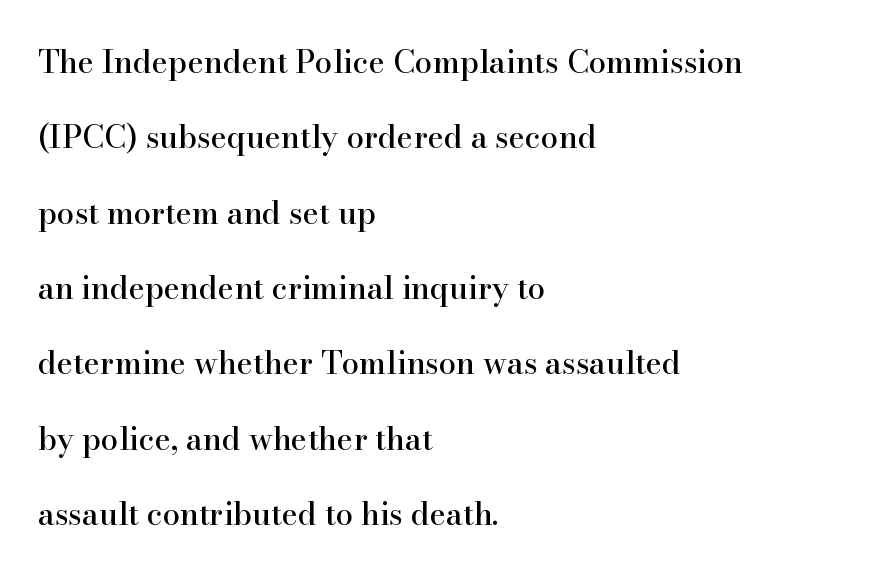
The image shows 31 px serif type, upright; set left-aligned, loose line spacing (2.43x), normal letter spacing, not underlined; high stroke contrast and a small x-height.
